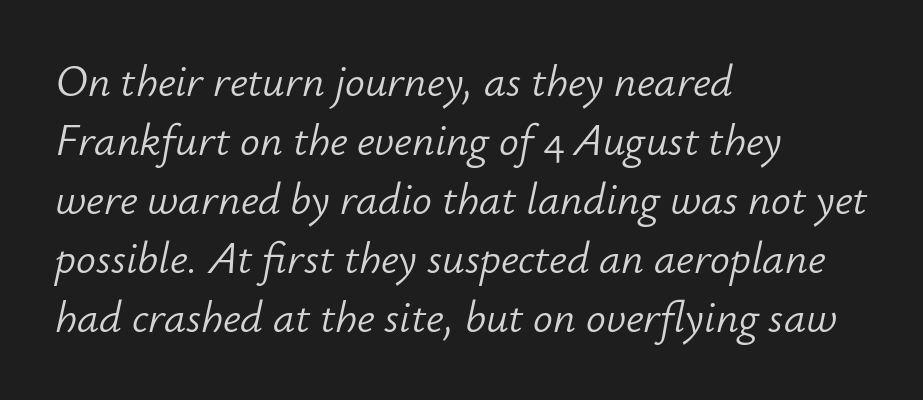
Q: Is the text bold? A: No.
Q: Is the text italic (slanted)? A: Yes, it leans right by about 12 degrees.
Q: Is the text underlined? A: No.
Q: How is the paragraph aligned? A: Left-aligned.
Q: Is the spacing between letters normal or unusually wide? A: Normal.
Q: Is the spacing between lines tight, normal or loose? A: Normal.
Q: Width (condensed, normal, or wide)? A: Normal.
Q: Stroke contrast? A: Low.
Q: x-height? A: Small.
Q: Monospaced? A: No.
